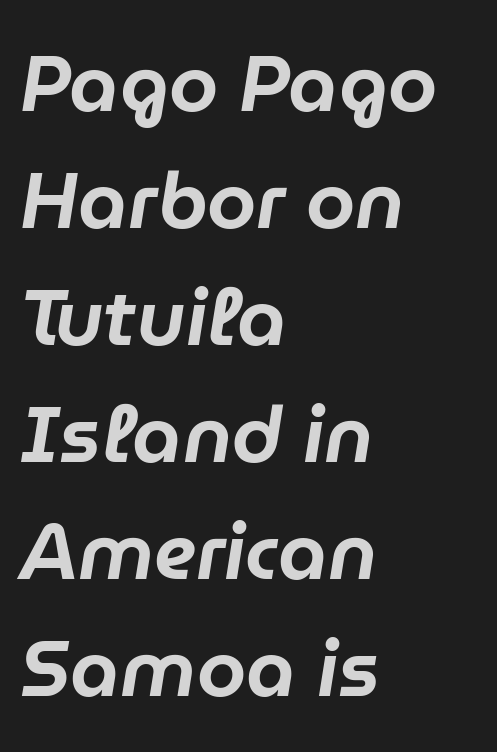
{"italic": "yes", "lean": "right", "slant_degrees": 9, "width": "normal", "stroke_contrast": "low", "x_height": "medium", "monospaced": "no", "underline": "no", "align": "left", "line_spacing": "normal", "line_spacing_ratio": 1.48, "letter_spacing": "normal", "letter_spacing_em": 0.0, "glyph_px": 79}
